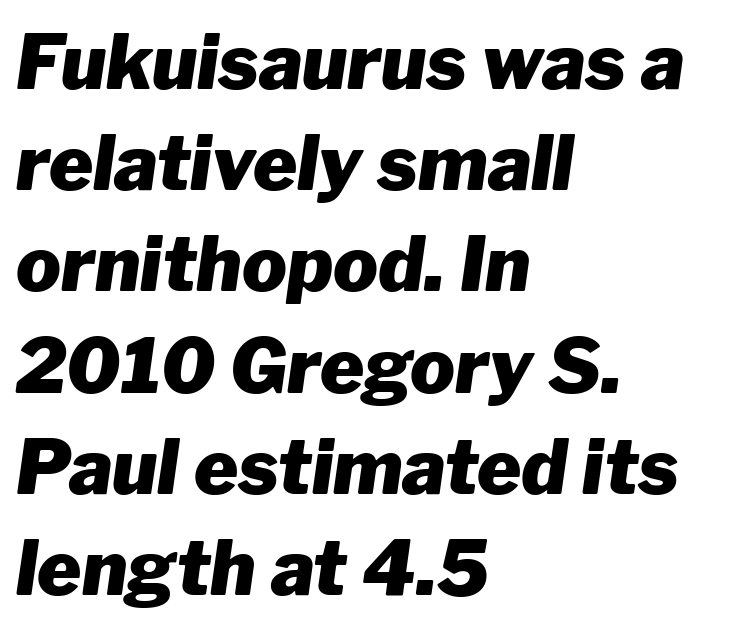
A student would call this left alignment; a typographer would say flush left, rag right. Tracking here is standard; glyphs follow each other at the usual distance. Is the type bold? Yes — the strokes are clearly thick and heavy. The letters are slanted; this is an italic face.
